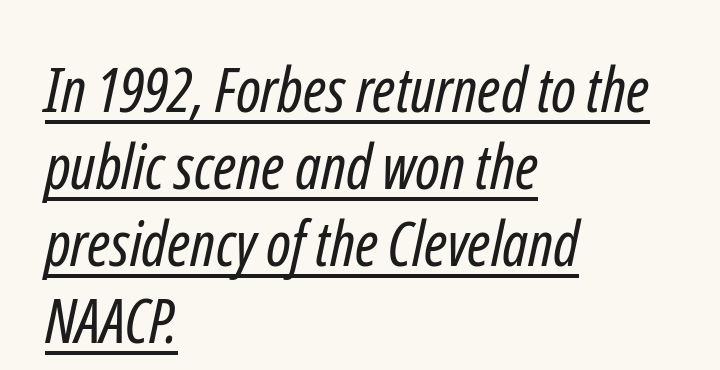
The image shows 62 px regular-weight, condensed sans-serif type; set left-aligned, line spacing 1.24x, normal letter spacing, underlined; low stroke contrast and a medium x-height.
